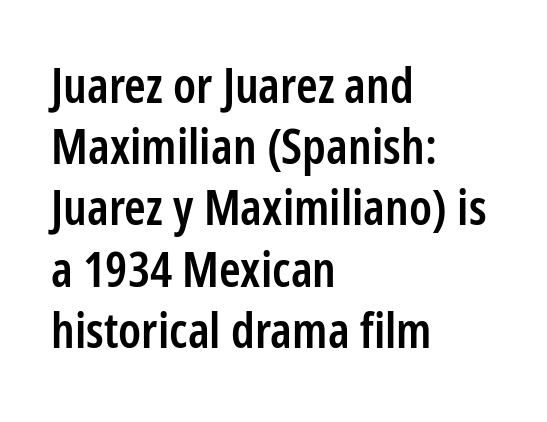
{"serif": "no", "italic": "no", "bold": "semi", "weight": "semibold", "width": "condensed", "stroke_contrast": "low", "x_height": "medium", "monospaced": "no", "underline": "no", "align": "left", "line_spacing": "normal", "line_spacing_ratio": 1.25, "letter_spacing": "normal", "letter_spacing_em": 0.0, "glyph_px": 49}
